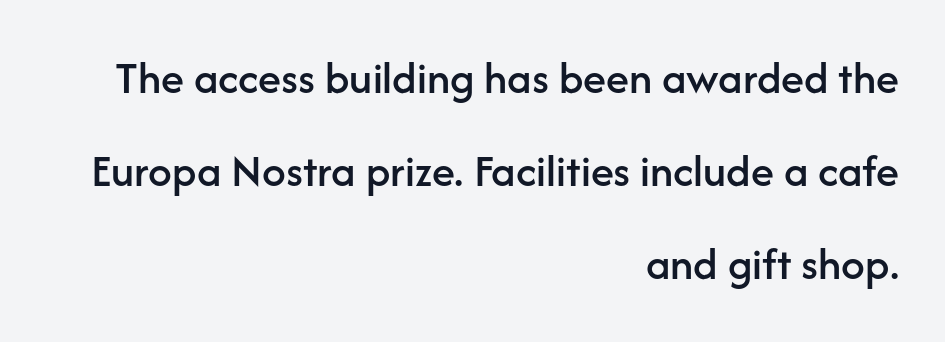
{"serif": "no", "italic": "no", "width": "normal", "stroke_contrast": "low", "x_height": "medium", "monospaced": "no", "underline": "no", "align": "right", "line_spacing": "loose", "line_spacing_ratio": 1.98, "letter_spacing": "normal", "letter_spacing_em": 0.0, "glyph_px": 47}
